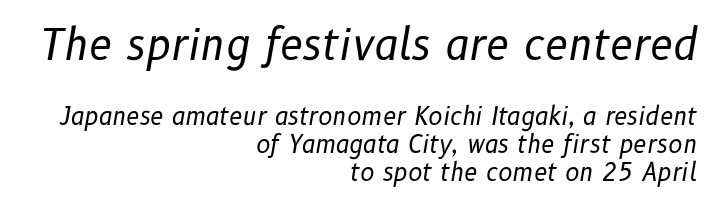
{"italic": "yes", "lean": "right", "slant_degrees": 10, "bold": "no", "weight": "regular", "width": "normal", "stroke_contrast": "low", "x_height": "medium", "monospaced": "no", "underline": "no", "align": "right", "line_spacing_ratio": 1.16, "letter_spacing": "normal", "letter_spacing_em": 0.0, "larger_block": "first", "size_ratio": 1.75, "glyph_px": 42}
